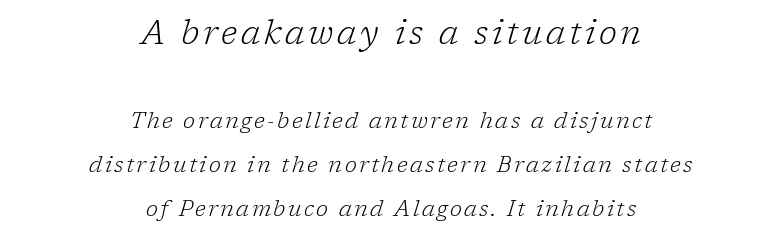
Summary of vertical rhythm: relaxed, with wide interline spacing. Is this a fixed-width face? No — the glyphs have proportional, varying widths. Size contrast runs from large at the top to small at the bottom. The passage shown is not underscored anywhere. These lines are composed in type with serifs. No extra ink here — the face is not bold.
